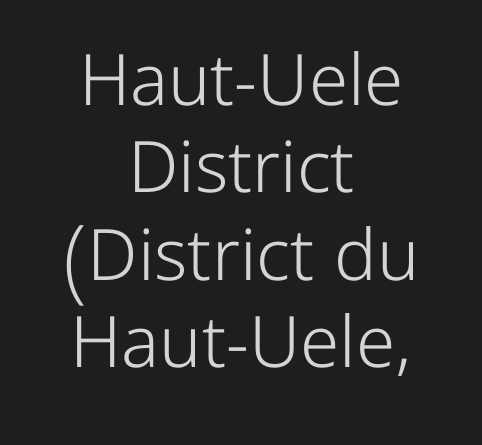
Do the characters align in a grid? No, the font is proportional. Descenders hang freely into open space. The face looks like a standard text weight, possibly lighter. This sample uses a sans-serif face. Alignment: centered. Is there any slant? The stems are plumb.
